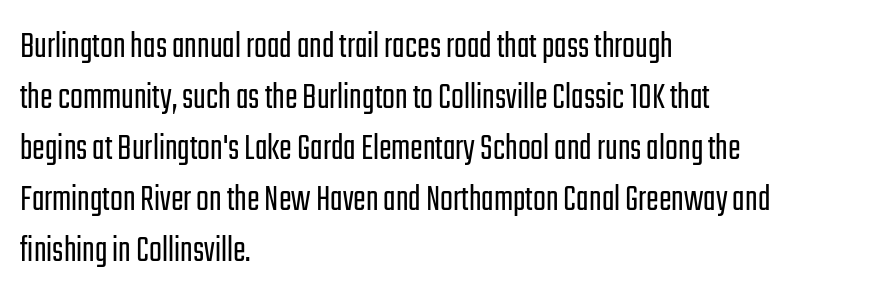
The image shows 38 px light, condensed sans-serif type, upright; set left-aligned, normal line spacing (1.34x), normal letter spacing, not underlined; low stroke contrast and a medium x-height.
